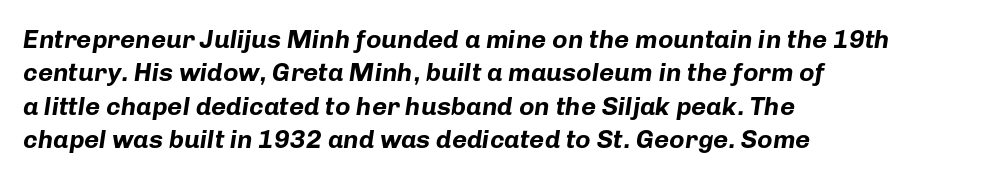
Casual observation: everything's shoved over to the left. Style check: oblique. As a designer I'd log this as weight 700, bold. Compared with typical paragraphs, the rows here are spaced about the same.
